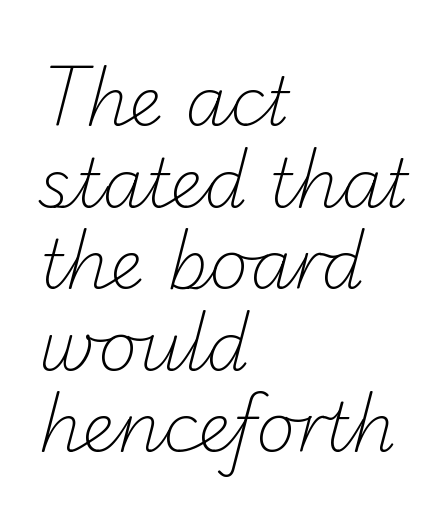
The image shows 68 px light sans-serif type; set left-aligned, line spacing 1.2x, normal letter spacing, not underlined; low stroke contrast and a small x-height.
